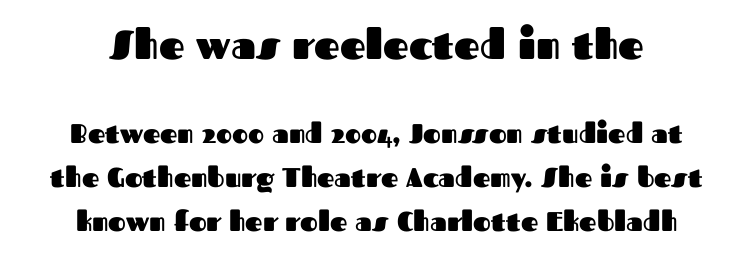
Q: Is the text bold? A: Yes.
Q: Is the text italic (slanted)? A: No, it is upright.
Q: Is the typeface a serif or a sans-serif typeface? A: Sans-serif.
Q: Is the text underlined? A: No.
Q: How is the paragraph aligned? A: Centered.
Q: Is the spacing between letters normal or unusually wide? A: Normal.
Q: Is the spacing between lines tight, normal or loose? A: Normal.
Q: Which block of text is set in a larger size, the first (top) or the second (bottom)? A: The first (top) one.
Q: Width (condensed, normal, or wide)? A: Normal.
Q: Stroke contrast? A: Medium.
Q: x-height? A: Medium.
Q: Monospaced? A: No.
